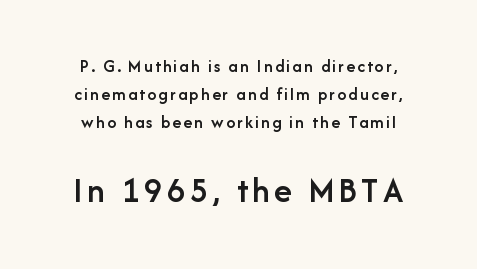
The image shows 36 px semibold sans-serif type, upright; set normal line spacing (1.55x), not underlined; the second (bottom) block is 2.0x larger; low stroke contrast and a medium x-height.
